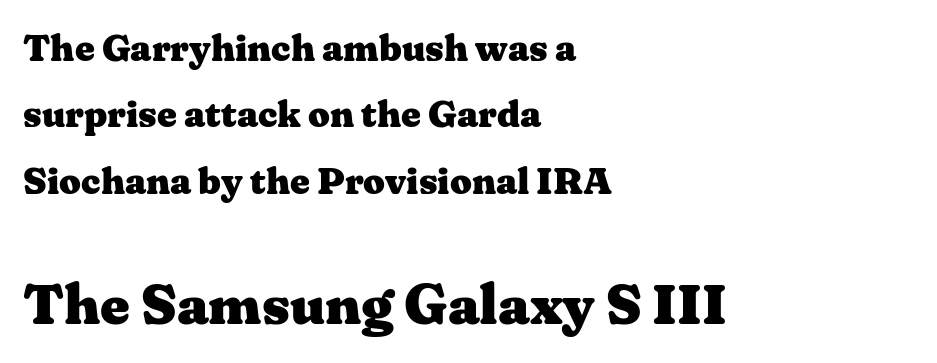
Q: Is the text bold? A: Yes.
Q: Is the text italic (slanted)? A: No, it is upright.
Q: Is the typeface a serif or a sans-serif typeface? A: Serif.
Q: Is the text underlined? A: No.
Q: How is the paragraph aligned? A: Left-aligned.
Q: Is the spacing between letters normal or unusually wide? A: Normal.
Q: Which block of text is set in a larger size, the first (top) or the second (bottom)? A: The second (bottom) one.
Q: Width (condensed, normal, or wide)? A: Wide.
Q: Stroke contrast? A: Medium.
Q: x-height? A: Medium.
Q: Monospaced? A: No.
